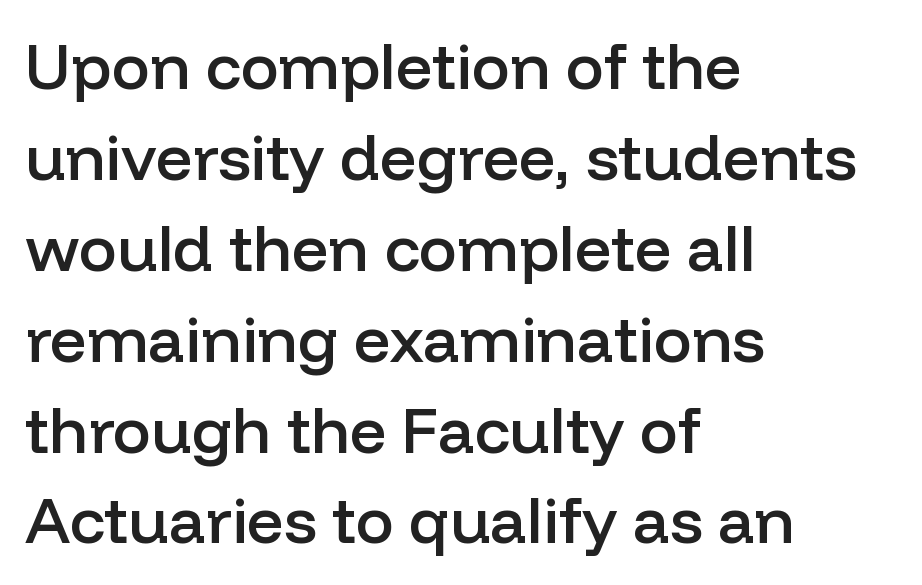
{"serif": "no", "italic": "no", "bold": "semi", "weight": "semibold", "width": "normal", "stroke_contrast": "low", "x_height": "medium", "monospaced": "no", "underline": "no", "align": "left", "line_spacing": "normal", "line_spacing_ratio": 1.42, "letter_spacing": "normal", "letter_spacing_em": 0.0, "glyph_px": 64}
